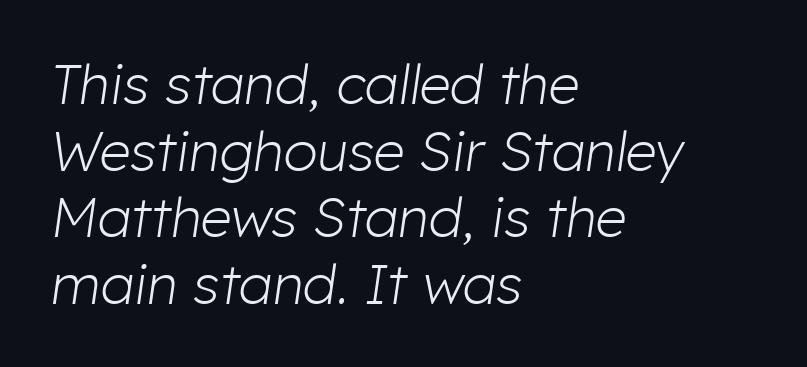
Q: Is the text bold? A: No.
Q: Is the text italic (slanted)? A: Yes, it leans right by about 8 degrees.
Q: Is the text underlined? A: No.
Q: How is the paragraph aligned? A: Left-aligned.
Q: Is the spacing between letters normal or unusually wide? A: Normal.
Q: Width (condensed, normal, or wide)? A: Normal.
Q: Stroke contrast? A: Low.
Q: x-height? A: Medium.
Q: Monospaced? A: No.
